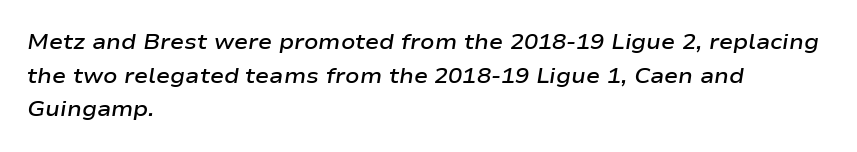
{"italic": "yes", "lean": "right", "slant_degrees": 9, "bold": "semi", "underline": "no", "align": "left", "line_spacing": "normal", "line_spacing_ratio": 1.6, "letter_spacing": "normal", "letter_spacing_em": 0.0, "glyph_px": 21}
